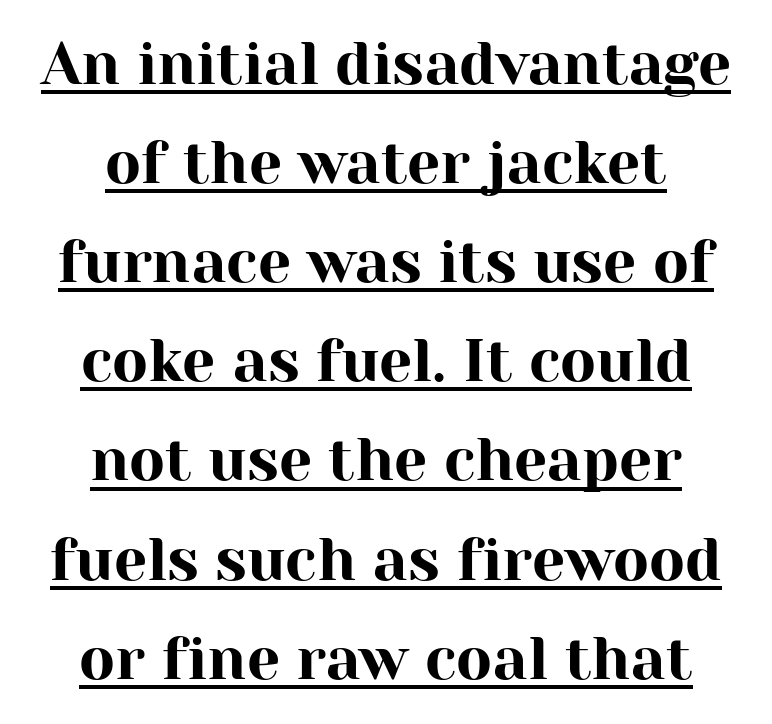
The image shows 59 px serif type, upright; set centered, normal line spacing (1.68x), normal letter spacing, underlined; high stroke contrast and a medium x-height.
